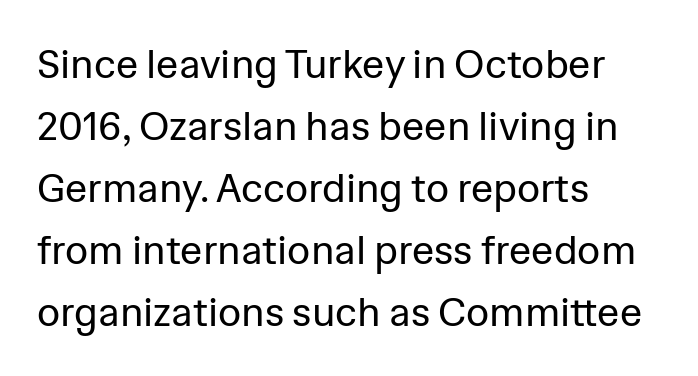
Q: Is the text bold? A: No.
Q: Is the text italic (slanted)? A: No, it is upright.
Q: Is the typeface a serif or a sans-serif typeface? A: Sans-serif.
Q: Is the text underlined? A: No.
Q: How is the paragraph aligned? A: Left-aligned.
Q: Is the spacing between letters normal or unusually wide? A: Normal.
Q: Is the spacing between lines tight, normal or loose? A: Normal.
Q: Width (condensed, normal, or wide)? A: Normal.
Q: Stroke contrast? A: Low.
Q: x-height? A: Medium.
Q: Monospaced? A: No.
